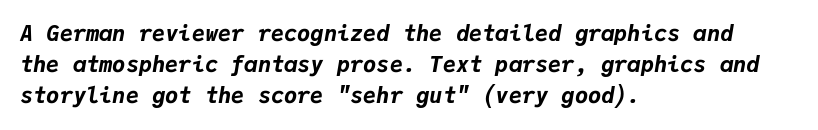
This block has exactly the height ordinary leading produces. Italic: yes, the glyphs are oblique. Heft: maximum for text — a bold. Spacing between characters is what you'd get straight out of the box. Unmarked baselines from the first word to the last. The paragraph shown leans on its left margin.
